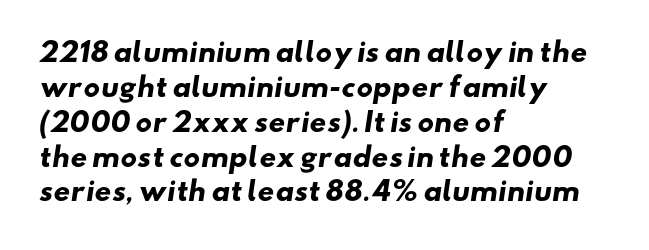
Q: Is the text bold? A: Yes.
Q: Is the text underlined? A: No.
Q: How is the paragraph aligned? A: Left-aligned.
Q: Is the spacing between letters normal or unusually wide? A: Normal.
Q: Is the spacing between lines tight, normal or loose? A: Normal.
